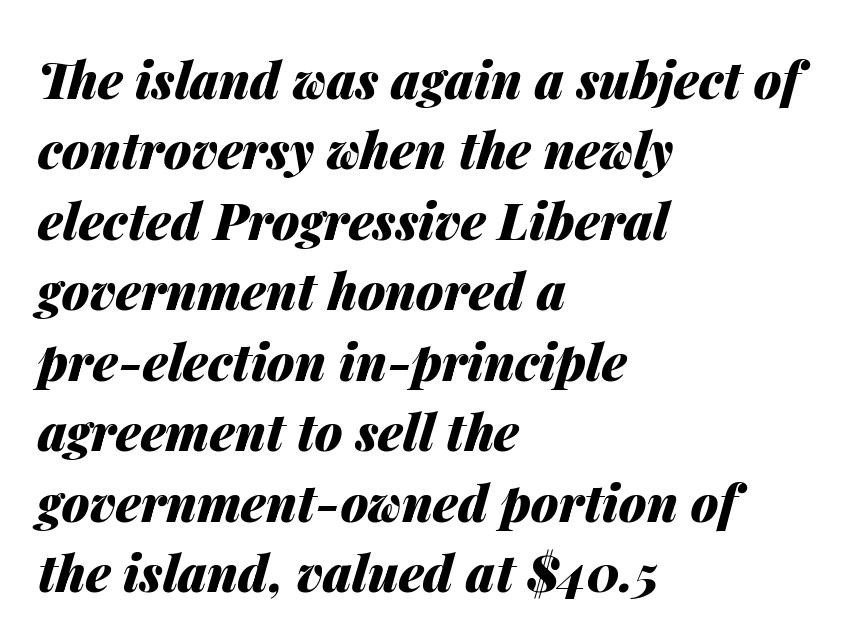
Stroke thickness is high; the sample reads as a true bold. There is no visible air inserted between adjacent glyphs. Is there much room between lines? A standard amount, neither cramped nor airy. The foot of each line stays bare and open. In CSS terms this would be text-align: left. The text carries the slant typical of an italic or oblique font.
